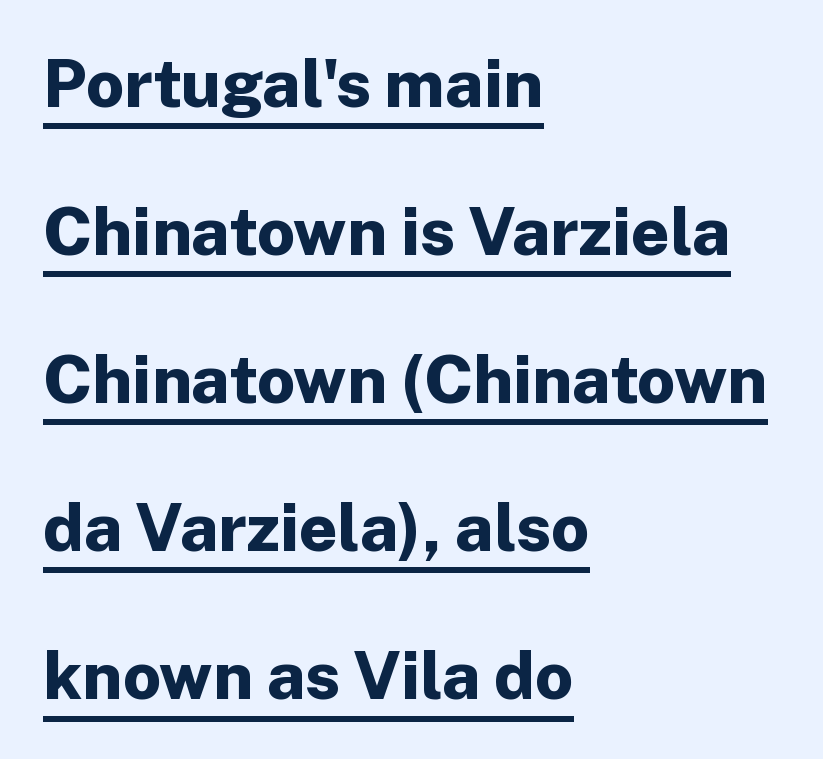
The image shows 67 px bold sans-serif type, upright; set left-aligned, loose line spacing (2.21x), normal letter spacing, underlined; low stroke contrast and a medium x-height.
